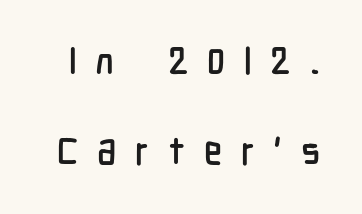
{"serif": "no", "italic": "no", "width": "condensed", "stroke_contrast": "low", "x_height": "medium", "monospaced": "no", "underline": "no", "line_spacing": "loose", "line_spacing_ratio": 2.38, "letter_spacing": "wide", "letter_spacing_em": 0.49, "glyph_px": 38}
